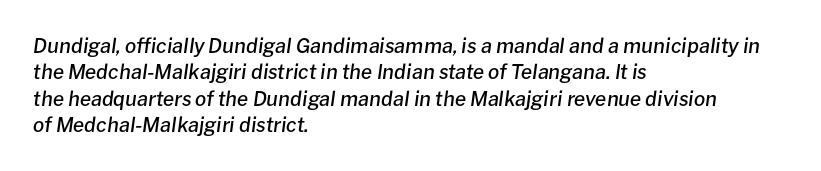
In CSS terms this would be text-align: left. The rendering uses a semibold face; strokes are thickened but not to full bold. The horizontal fit of the characters is conventional and even. Descenders hang freely into open space. Observe the lean: these are italic letterforms.
